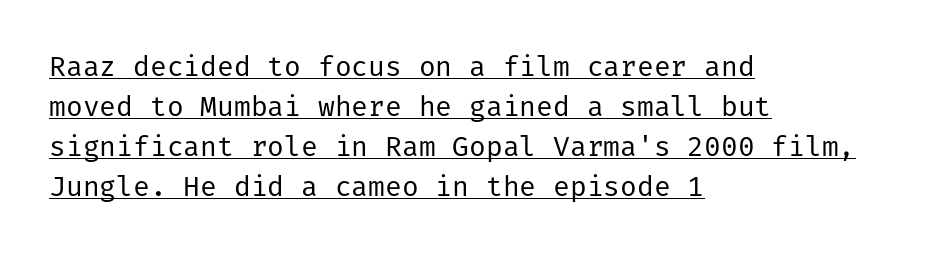
The lettering is marked with a stroke running underneath it. The gaps between neighbouring characters are ordinary and unremarkable. The font family rendered here belongs to the sans-serif group. The letters stand straight up with perfectly vertical stems. Whoever set this chose a conventional vertical rhythm. Stem width sits at or under what a default text font uses.
